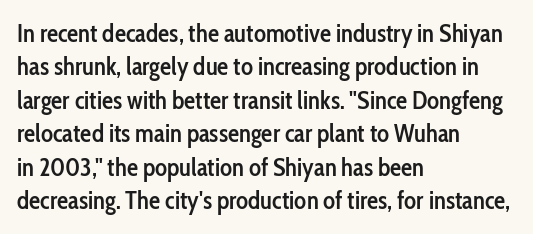
{"italic": "no", "bold": "semi", "underline": "no", "align": "left", "line_spacing": "normal", "line_spacing_ratio": 1.34, "letter_spacing": "normal", "letter_spacing_em": 0.0, "glyph_px": 25}
